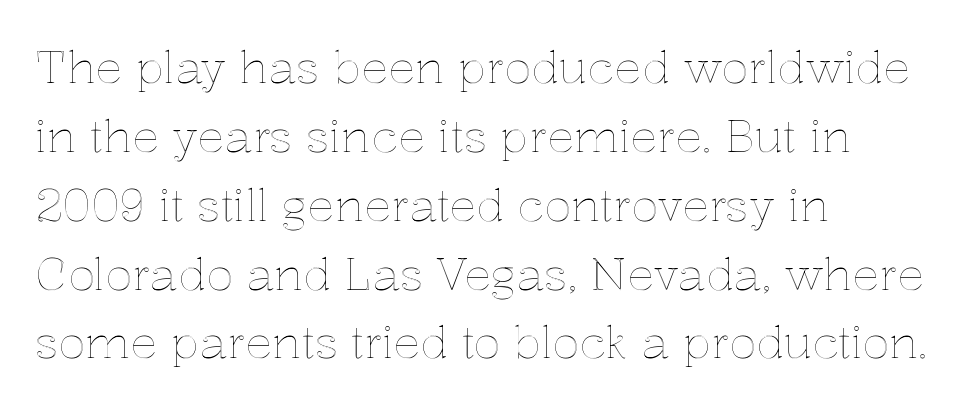
The face used here is rendered with its standard letterfit. Proportional: the letters do not fall into vertical columns. The typesetter chose a ragged-right arrangement here. Words float on clear page, feet unadorned.
